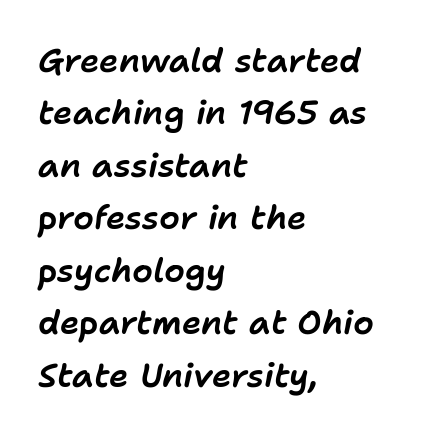
The image shows 33 px text type, italic (leaning right); set left-aligned, normal line spacing (1.59x), normal letter spacing, not underlined; low stroke contrast and a medium x-height.
